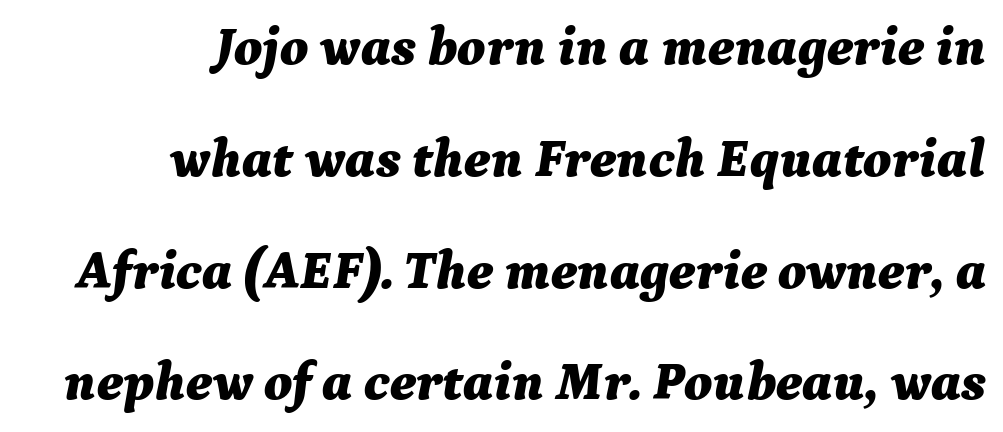
{"italic": "yes", "lean": "right", "slant_degrees": 9, "bold": "yes", "weight": "bold", "width": "normal", "stroke_contrast": "medium", "x_height": "medium", "monospaced": "no", "underline": "no", "align": "right", "line_spacing": "loose", "line_spacing_ratio": 2.07, "letter_spacing": "normal", "letter_spacing_em": 0.0, "glyph_px": 54}
